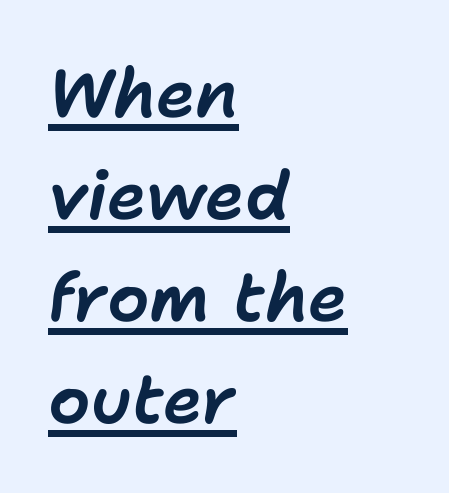
{"italic": "yes", "lean": "right", "slant_degrees": 11, "width": "normal", "stroke_contrast": "low", "x_height": "medium", "monospaced": "no", "underline": "yes", "align": "left", "line_spacing": "normal", "line_spacing_ratio": 1.52, "letter_spacing": "normal", "letter_spacing_em": 0.0, "glyph_px": 67}
